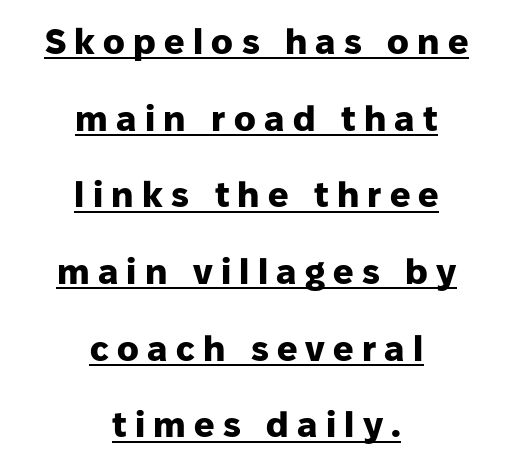
Q: Is the text bold? A: Yes.
Q: Is the text italic (slanted)? A: No, it is upright.
Q: Is the typeface a serif or a sans-serif typeface? A: Sans-serif.
Q: Is the text underlined? A: Yes.
Q: How is the paragraph aligned? A: Centered.
Q: Is the spacing between letters normal or unusually wide? A: Unusually wide.
Q: Is the spacing between lines tight, normal or loose? A: Loose.
Q: Width (condensed, normal, or wide)? A: Normal.
Q: Stroke contrast? A: Low.
Q: x-height? A: Medium.
Q: Monospaced? A: No.
